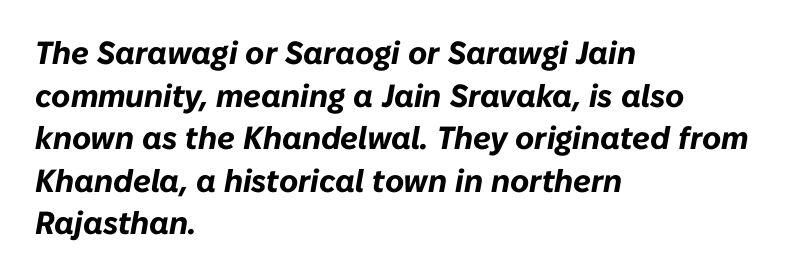
Slanted lettering throughout. The passage shown is typed in a proportional face where columns would drift. How are the letters spaced? Ordinarily, with no added tracking. Summary of weight: heavy, a full bold.
